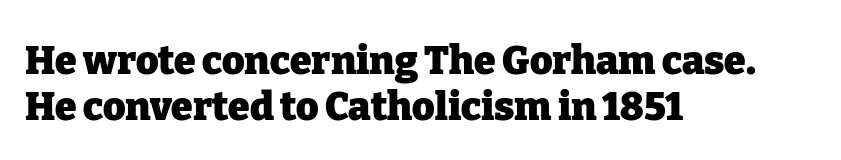
Q: Is the text bold? A: Yes.
Q: Is the text italic (slanted)? A: No, it is upright.
Q: Is the typeface a serif or a sans-serif typeface? A: Serif.
Q: Is the text underlined? A: No.
Q: How is the paragraph aligned? A: Left-aligned.
Q: Is the spacing between letters normal or unusually wide? A: Normal.
Q: Width (condensed, normal, or wide)? A: Normal.
Q: Stroke contrast? A: Low.
Q: x-height? A: Medium.
Q: Monospaced? A: No.
